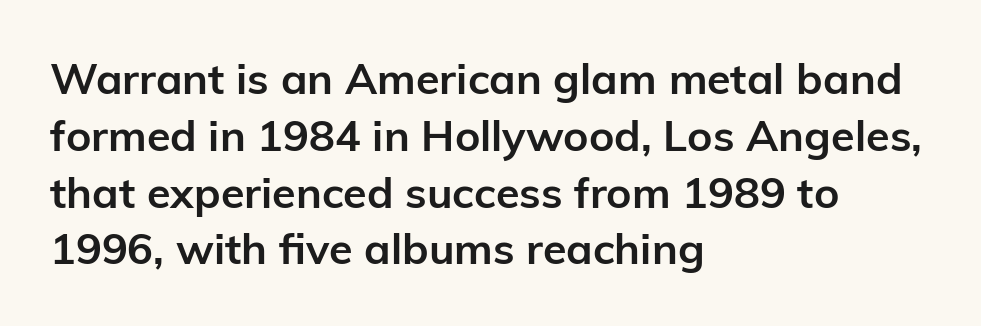
Note: no serifs on the glyphs. Horizontally, the lines are justified to the leading edge only. This sample has the flowing, uneven cadence of proportional lettering. Each new line begins a customary step beneath the previous one. Summary of weight: heavy, a full bold.
